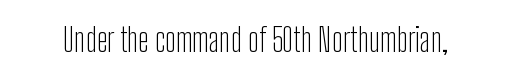
Descender tails drop into unmarked territory. Font category for this specimen: sans-serif. If you drew a line through each stem, it would be perfectly vertical. Nothing unusual about the tracking: characters are spaced as the font intends.
